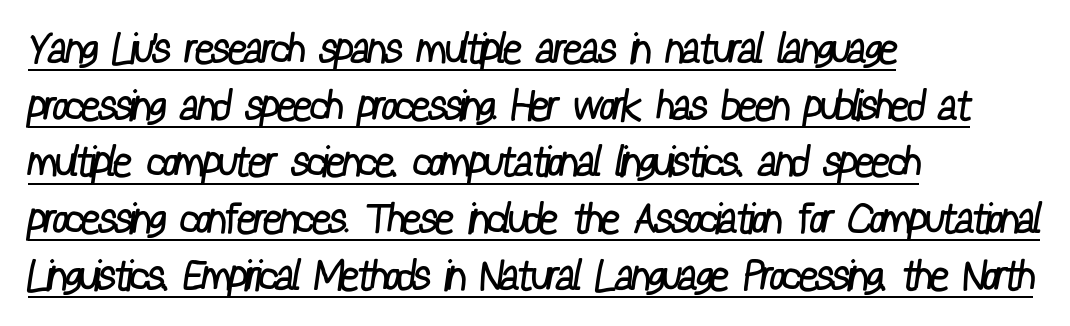
The image shows 42 px regular-weight, condensed sans-serif type; set left-aligned, normal line spacing (1.35x), normal letter spacing, underlined; low stroke contrast and a medium x-height.
